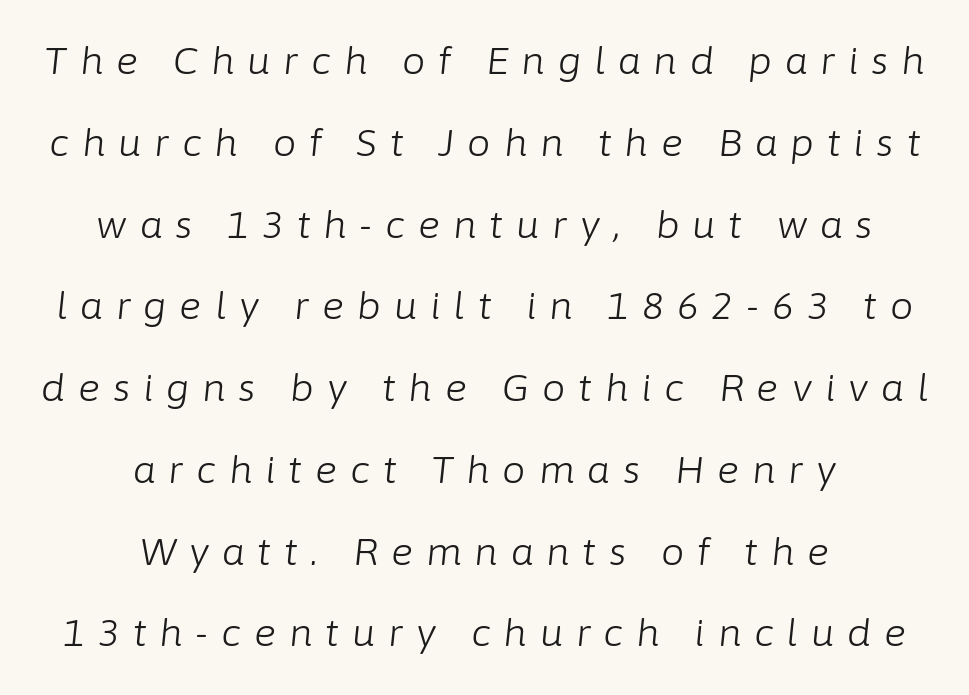
The image shows 37 px light type, italic (leaning right); set centered, loose line spacing (2.21x), unusually wide letter spacing (+0.35 em), not underlined; low stroke contrast and a medium x-height.
